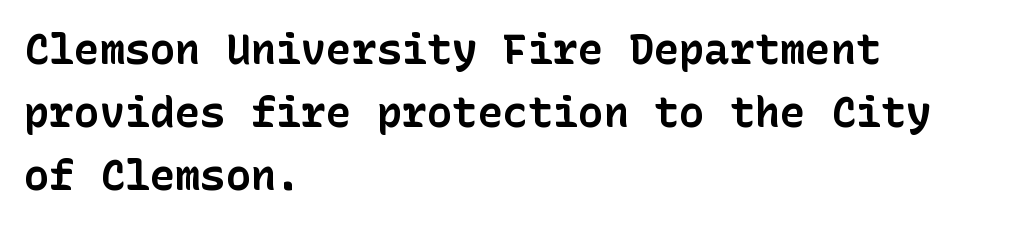
You can tell from the bare stems that sans-serif type was used. Just letters on the line, the space beneath them empty. Each line starts at the same left margin while the right side varies. Short note: letters normally spaced. Students, this is bold: see how much ink each stroke carries. The typography opts for an upright posture over an oblique one.
